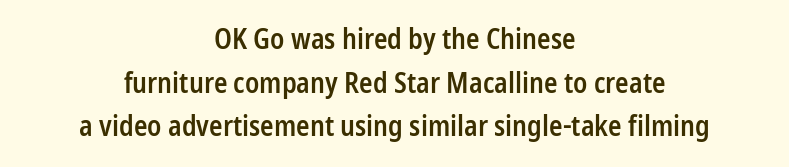
{"serif": "no", "italic": "no", "bold": "semi", "weight": "semibold", "width": "condensed", "stroke_contrast": "low", "x_height": "medium", "monospaced": "no", "underline": "no", "align": "center", "line_spacing": "normal", "line_spacing_ratio": 1.56, "letter_spacing": "normal", "letter_spacing_em": 0.0, "glyph_px": 28}
